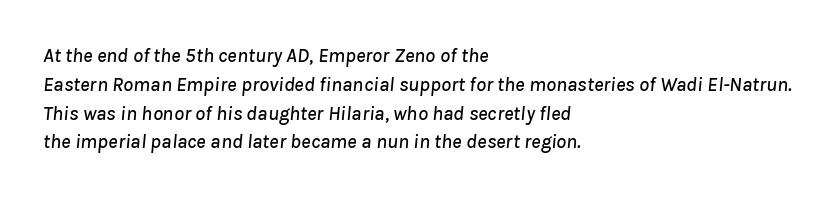
Designer's note — italics engaged. Underlining? Definitely not there. Visually the block forms a straight wall on the left and a jagged coastline on the right. Line spacing here is normal. The rendering keeps characters at their native spacing.
